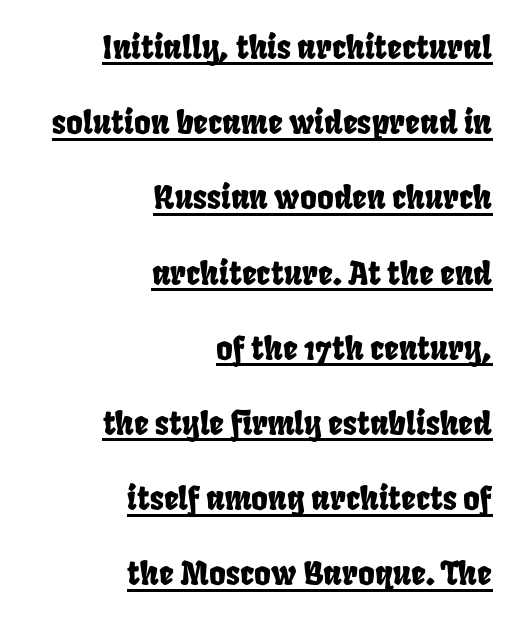
How are the letters spaced? Ordinarily, with no added tracking. The rendering uses natural spacing where letterforms have individual widths. Vertically, the passage feels expansive, rows floating well apart. Check where the strokes stop: nothing finishes them off — pure sans. The rendering anchors every line to the right-hand side.
